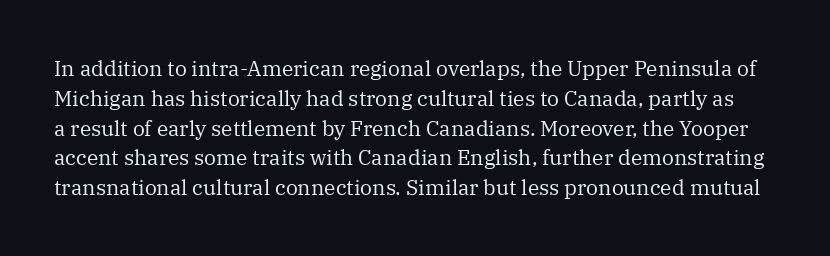
The image shows 21 px text type, upright; set normal line spacing (1.42x), normal letter spacing, not underlined.
